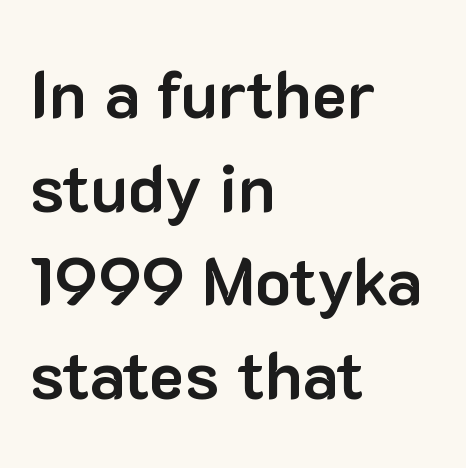
Unlike italic type, these characters show no tilt at all. A clean baseline with only descenders dipping below it. The passage shown is typeset with a sans-serif family. Caption: bold face, heavy strokes.
